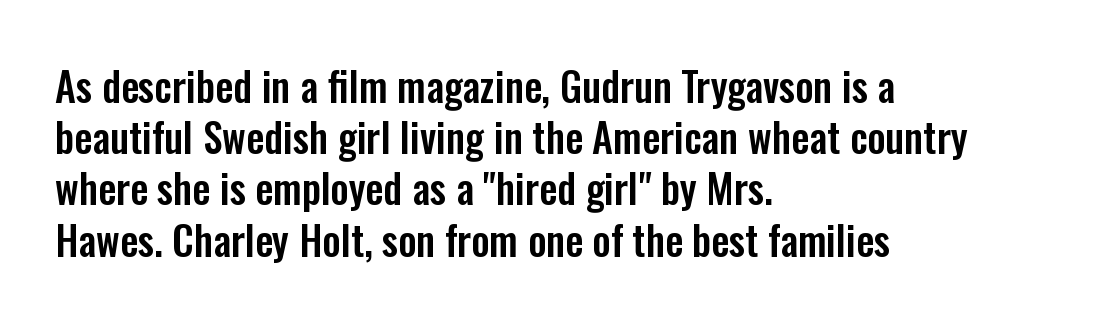
Q: Is the text italic (slanted)? A: No, it is upright.
Q: Is the typeface a serif or a sans-serif typeface? A: Sans-serif.
Q: Is the text underlined? A: No.
Q: How is the paragraph aligned? A: Left-aligned.
Q: Is the spacing between letters normal or unusually wide? A: Normal.
Q: Is the spacing between lines tight, normal or loose? A: Normal.
Q: Width (condensed, normal, or wide)? A: Condensed.
Q: Stroke contrast? A: Low.
Q: x-height? A: Medium.
Q: Monospaced? A: No.
